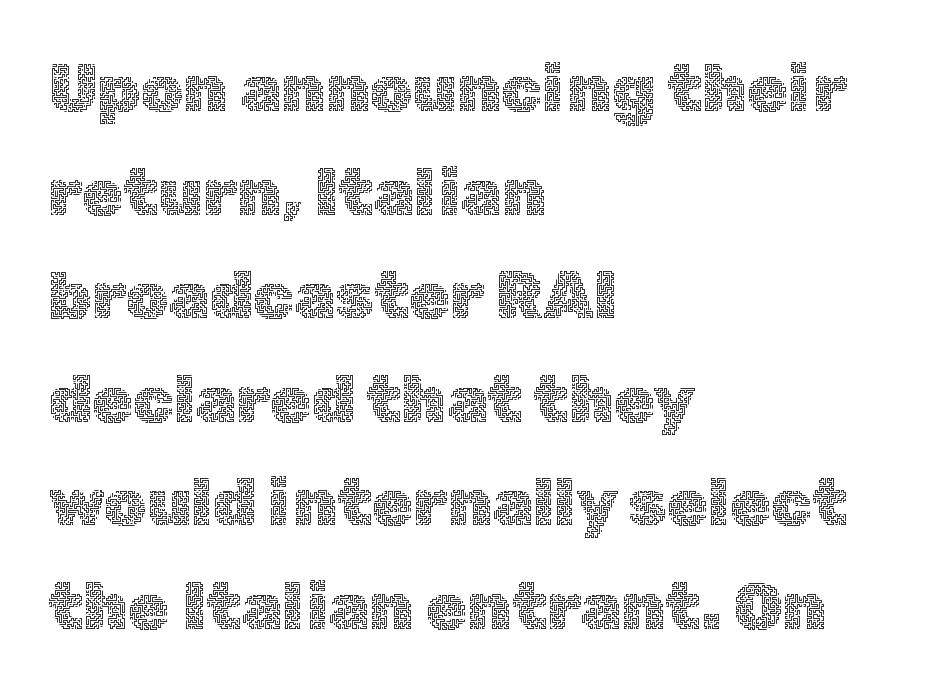
Regular leading. Does the copy run flush right? No — it runs flush left. Descenders hang freely into open space. This is not heavy type; no bold has been used.
